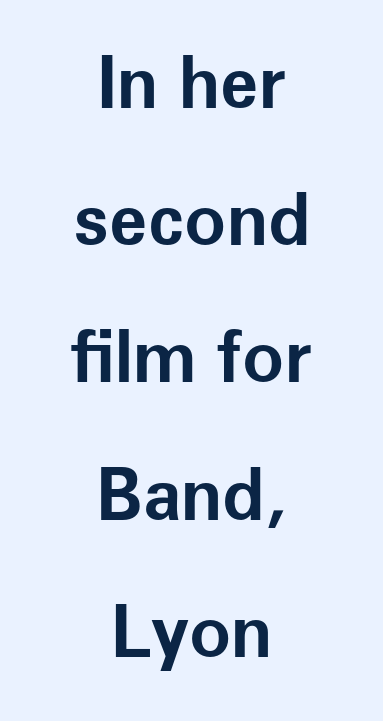
{"serif": "no", "italic": "no", "bold": "yes", "weight": "bold", "width": "normal", "stroke_contrast": "low", "x_height": "medium", "monospaced": "no", "underline": "no", "align": "center", "line_spacing": "loose", "line_spacing_ratio": 1.96, "letter_spacing": "normal", "letter_spacing_em": 0.0, "glyph_px": 70}
